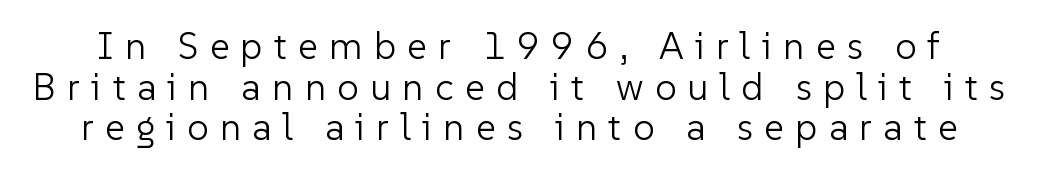
Q: Is the text bold? A: No.
Q: Is the text italic (slanted)? A: No, it is upright.
Q: Is the typeface a serif or a sans-serif typeface? A: Sans-serif.
Q: Is the text underlined? A: No.
Q: Is the spacing between letters normal or unusually wide? A: Unusually wide.
Q: Is the spacing between lines tight, normal or loose? A: Tight.
Q: Width (condensed, normal, or wide)? A: Normal.
Q: Stroke contrast? A: Low.
Q: x-height? A: Medium.
Q: Monospaced? A: No.
